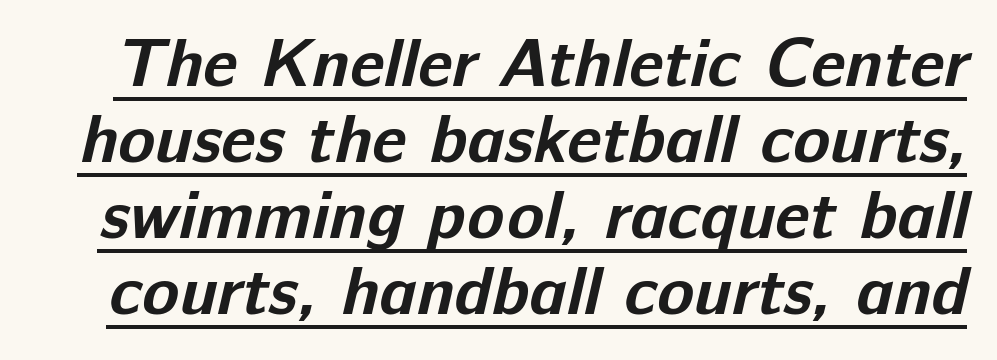
{"serif": "no", "bold": "yes", "weight": "bold", "width": "normal", "stroke_contrast": "low", "x_height": "medium", "monospaced": "no", "underline": "yes", "line_spacing": "tight", "line_spacing_ratio": 1.12, "letter_spacing": "normal", "letter_spacing_em": 0.0, "glyph_px": 68}
